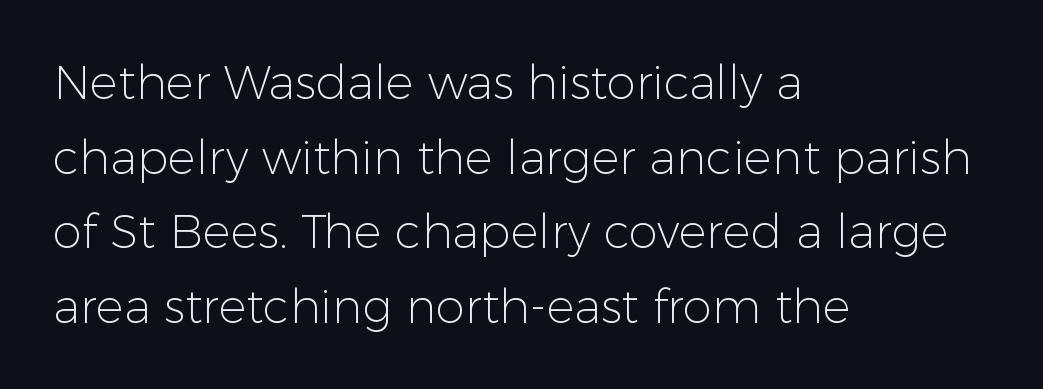
Q: Is the text bold? A: No.
Q: Is the text italic (slanted)? A: No, it is upright.
Q: Is the typeface a serif or a sans-serif typeface? A: Sans-serif.
Q: Is the text underlined? A: No.
Q: How is the paragraph aligned? A: Left-aligned.
Q: Is the spacing between letters normal or unusually wide? A: Normal.
Q: Is the spacing between lines tight, normal or loose? A: Normal.
Q: Width (condensed, normal, or wide)? A: Normal.
Q: Stroke contrast? A: Low.
Q: x-height? A: Medium.
Q: Monospaced? A: No.
